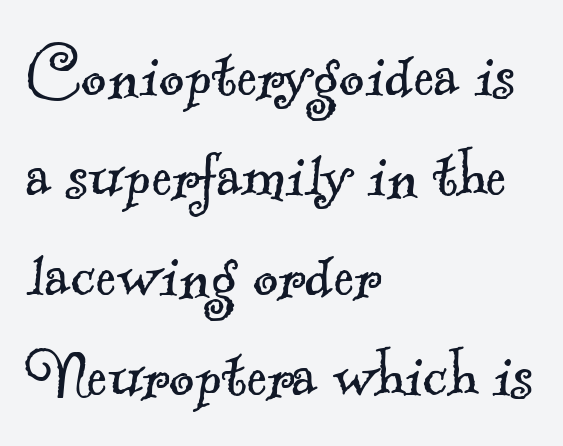
The image shows 78 px light serif type; set left-aligned, normal line spacing (1.28x), normal letter spacing, not underlined; a small x-height.
